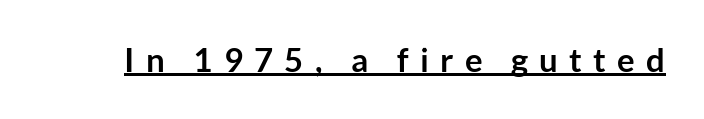
The image shows 33 px semibold sans-serif type, upright; set unusually wide letter spacing (+0.34 em), underlined; low stroke contrast and a medium x-height.
